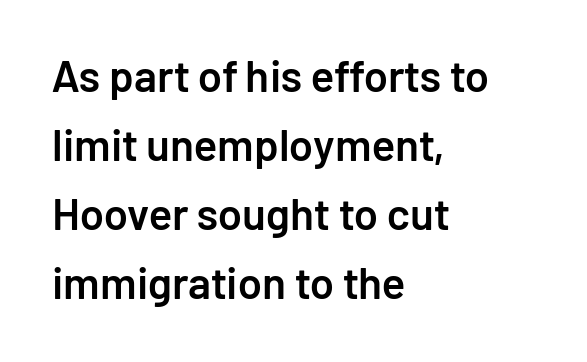
The image shows 44 px semibold sans-serif type, upright; set left-aligned, normal line spacing (1.57x), normal letter spacing, not underlined; low stroke contrast and a medium x-height.
